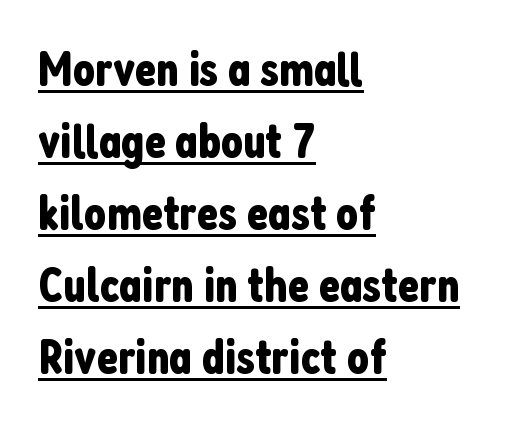
{"serif": "no", "italic": "no", "width": "condensed", "stroke_contrast": "low", "x_height": "medium", "monospaced": "no", "underline": "yes", "align": "left", "line_spacing": "normal", "line_spacing_ratio": 1.47, "letter_spacing": "normal", "letter_spacing_em": 0.0, "glyph_px": 49}
